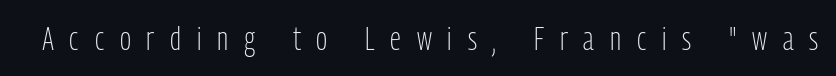
The passage shown has open, widely tracked lettering throughout. Vertical stems look standard width or narrower in stroke. I'd call this a sans setting — the letters go barefoot. A bare baseline throughout the passage.
